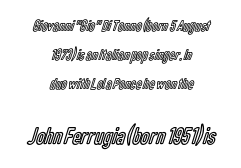
{"underline": "no", "align": "center", "line_spacing_ratio": 1.81, "letter_spacing": "normal", "letter_spacing_em": 0.0, "larger_block": "second", "size_ratio": 1.5, "glyph_px": 24}
